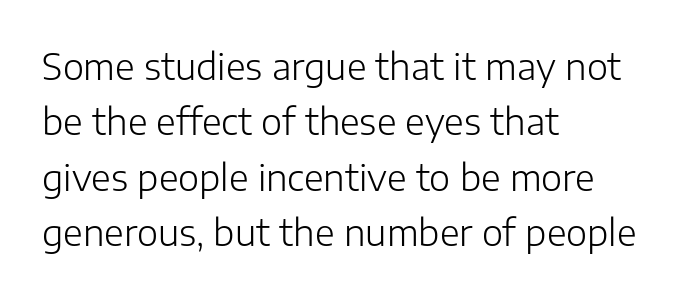
{"serif": "no", "italic": "no", "bold": "no", "weight": "light", "width": "normal", "stroke_contrast": "low", "x_height": "medium", "monospaced": "no", "underline": "no", "align": "left", "line_spacing": "normal", "line_spacing_ratio": 1.54, "letter_spacing": "normal", "letter_spacing_em": 0.0, "glyph_px": 36}
